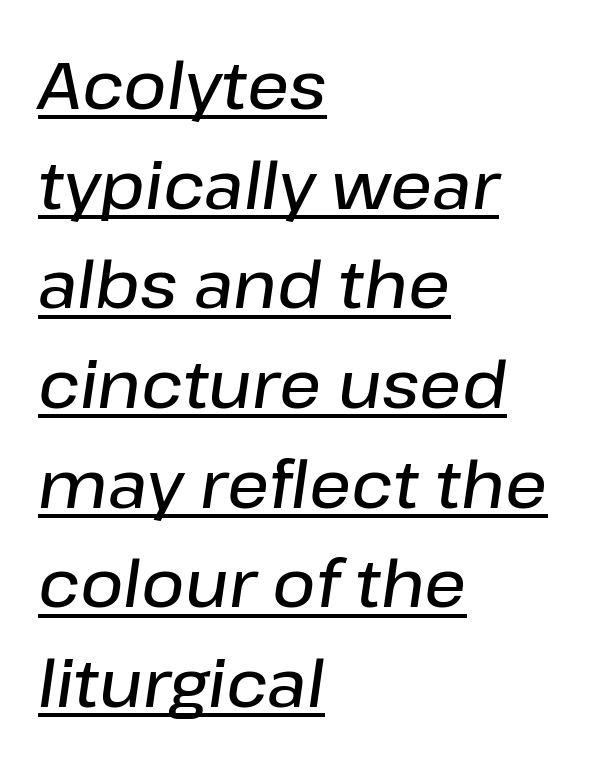
The image shows 66 px semibold type, italic (leaning right); set left-aligned, normal line spacing (1.51x), normal letter spacing, underlined; low stroke contrast and a medium x-height.
